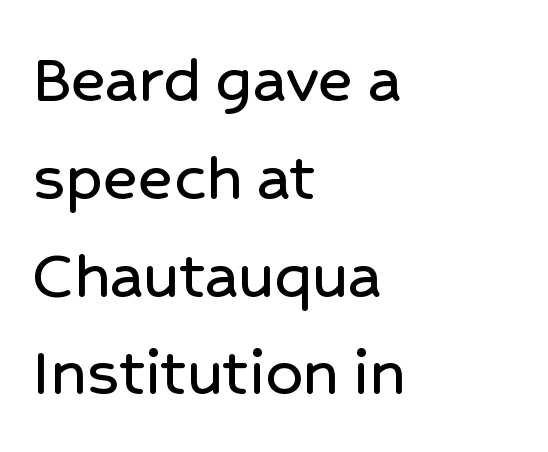
{"serif": "no", "italic": "no", "width": "normal", "stroke_contrast": "low", "x_height": "medium", "monospaced": "no", "underline": "no", "align": "left", "line_spacing": "normal", "line_spacing_ratio": 1.34, "letter_spacing": "normal", "letter_spacing_em": 0.0, "glyph_px": 73}
